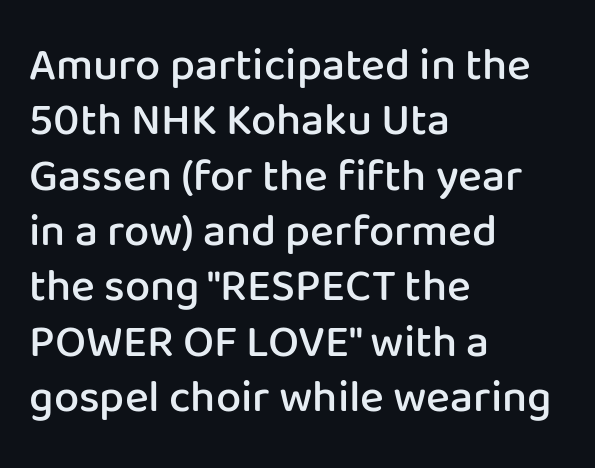
This sample has the flowing, uneven cadence of proportional lettering. These lines stack with their left ends in a neat column. Emphasis by weight is partial: semibold. Has an underline been added? It has not.
